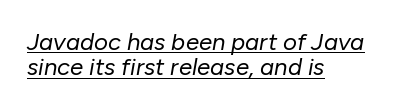
The image shows 24 px text type, italic (leaning right); set left-aligned, tight line spacing (1.06x), normal letter spacing, underlined.
